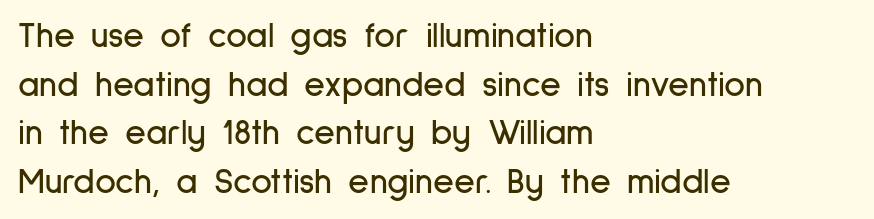
The space directly below the letters is spotless. Horizontal bands of white between lines are of average thickness. The text was rendered using a sans face with plain stroke endings. A student would call this left alignment; a typographer would say flush left, rag right.
